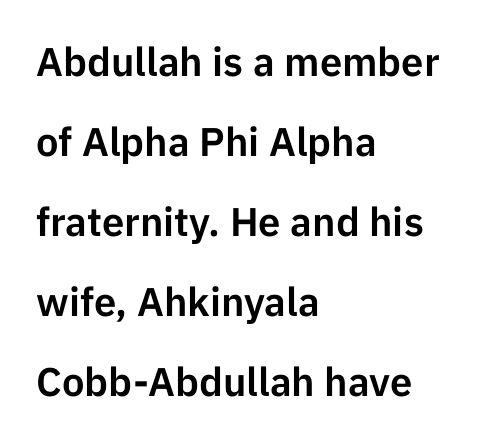
The passage shown has conventional tracking throughout. The strip under each line holds only bare page. Baseline-to-baseline distance is far greater than the letter height. Look at the bottom of the vertical strokes: they stop flat, with no serifs. The passage is arranged the way most books set body copy — flush left. Nope, not italic — everything's standing straight.
